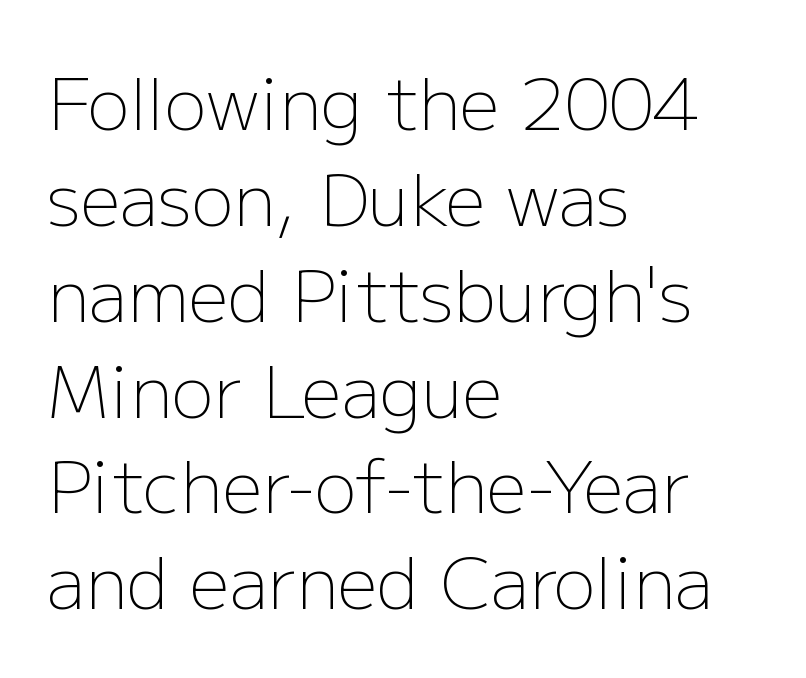
Honestly, the letter spacing is just normal — you wouldn't notice it. The font's upright variant was chosen for this text. Proportional: the letters do not fall into vertical columns. A light-to-regular cut is what we see here. Anything drawn beneath the words? Only blank space. Regular leading.
